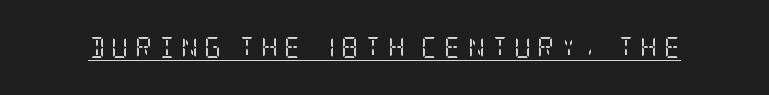
Each stroke keeps to a modest, everyday thickness or less. Notice how a bar underscores the lettering throughout. The letters are spread apart with noticeably loose tracking. The specimen reads as upright at a glance.
